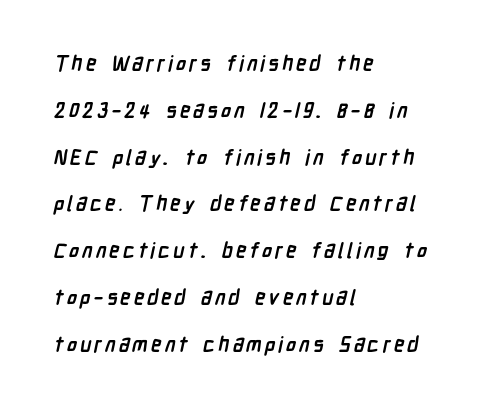
The image shows 21 px bold type; set left-aligned, loose line spacing (2.23x), not underlined.
